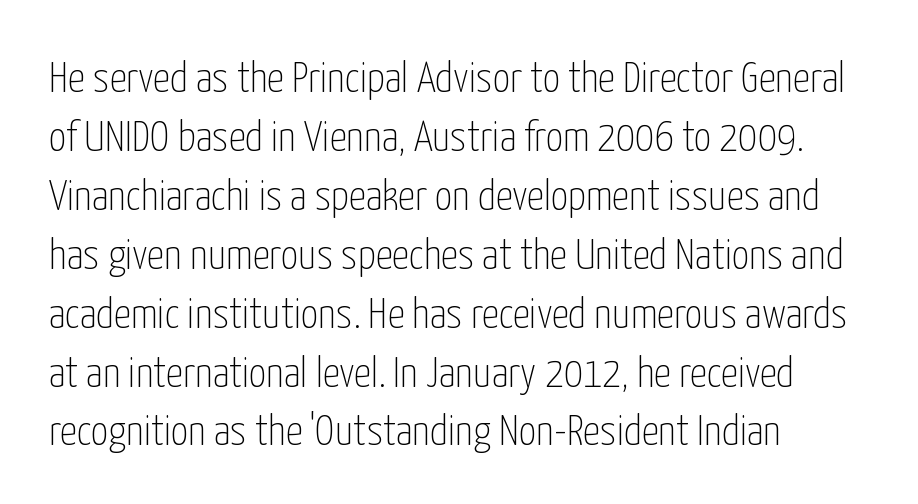
Characters follow at the spacing the type designer built in. Unlike a traditional serif, this face leaves its strokes unadorned. Line starts are locked; line ends wander. The designer left line spacing at the default.
